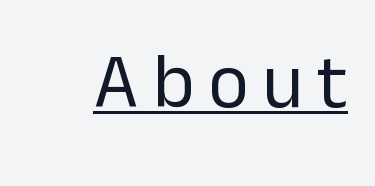
The image shows 77 px regular-weight sans-serif type, upright; set underlined; low stroke contrast and a medium x-height.
